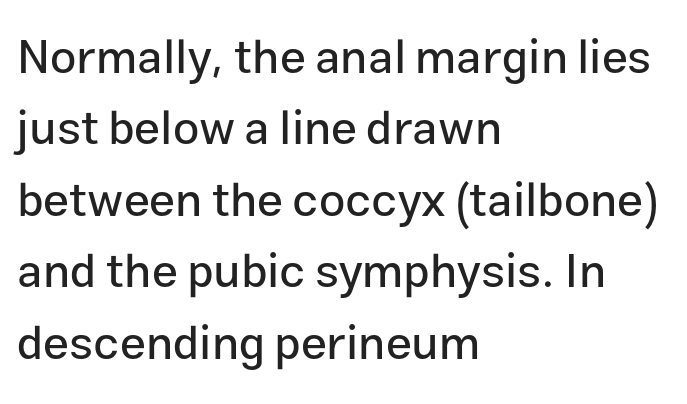
The image shows 47 px sans-serif type, upright; set left-aligned, normal line spacing (1.52x), normal letter spacing, not underlined; low stroke contrast and a medium x-height.
